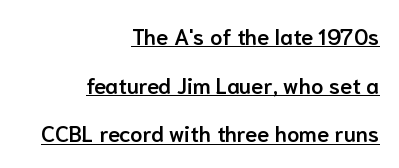
The image shows 22 px text type, upright; set right-aligned, loose line spacing (2.21x), normal letter spacing, underlined.
